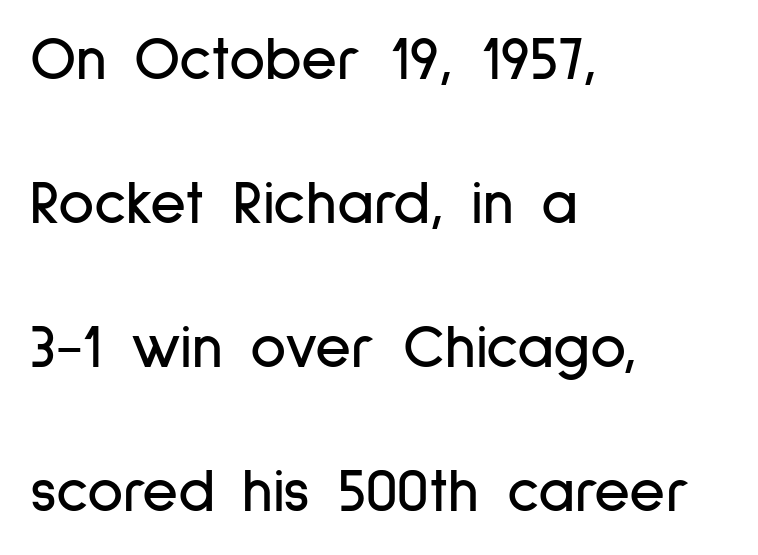
The face used here is proportionally spaced, like ordinary book or web type. Every stem runs plumb, perpendicular to the baseline. Which margin do the lines hug? The left one — the right edge is uneven. Unlike a traditional serif, this face leaves its strokes unadorned. The line texture is even and compact thanks to regular tracking. Vertically, the passage feels expansive, rows floating well apart.
